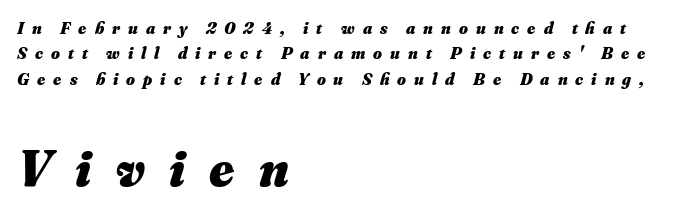
{"italic": "yes", "lean": "right", "slant_degrees": 16, "bold": "yes", "weight": "heavy", "width": "normal", "stroke_contrast": "medium", "x_height": "small", "monospaced": "no", "underline": "no", "align": "left", "line_spacing": "normal", "line_spacing_ratio": 1.49, "letter_spacing": "wide", "letter_spacing_em": 0.47, "larger_block": "second", "size_ratio": 3.06, "glyph_px": 52}
